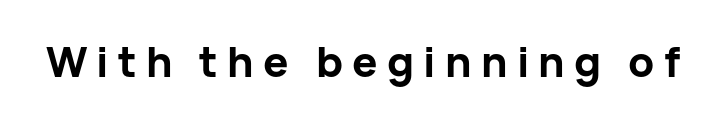
The image shows 42 px bold sans-serif type, upright; set unusually wide letter spacing (+0.22 em), not underlined; low stroke contrast and a medium x-height.
